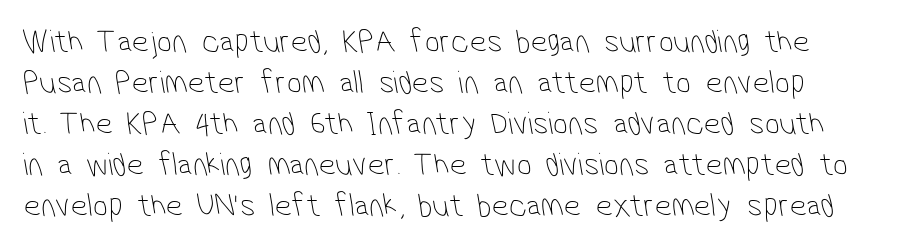
{"serif": "no", "bold": "no", "weight": "thin", "width": "condensed", "stroke_contrast": "low", "x_height": "medium", "monospaced": "no", "underline": "no", "line_spacing_ratio": 1.24, "letter_spacing": "normal", "letter_spacing_em": 0.0, "glyph_px": 33}
